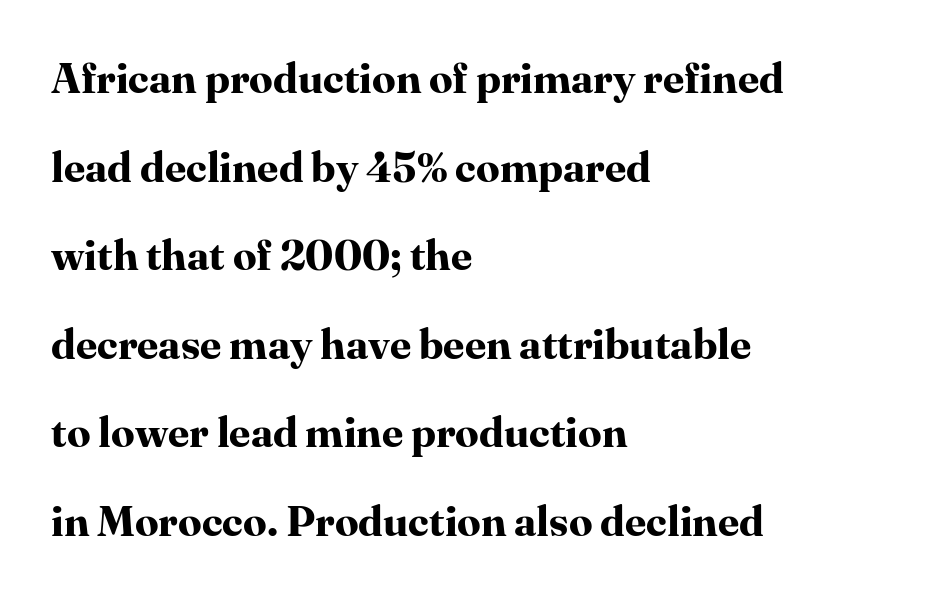
The image shows 42 px bold serif type, upright; set left-aligned, loose line spacing (2.11x), normal letter spacing, not underlined; high stroke contrast and a medium x-height.
